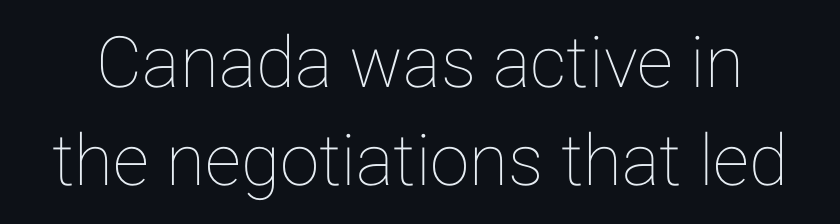
The image shows 71 px text type, upright; set normal line spacing (1.38x), normal letter spacing, not underlined; low stroke contrast and a medium x-height.
